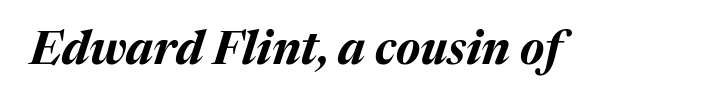
Does the lettering tilt? It does — this is italic. The baseline area is clear. Plenty of ink on the page — the face is bold. Note the varied advance widths — an 'i' is clearly narrower than an 'm'. Between one letter and the next there's only the usual sliver of space.
